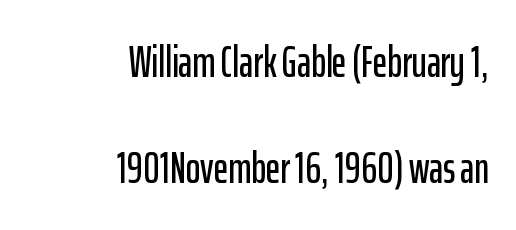
The image shows 44 px condensed sans-serif type, upright; set right-aligned, loose line spacing (2.4x), normal letter spacing, not underlined; low stroke contrast and a medium x-height.
